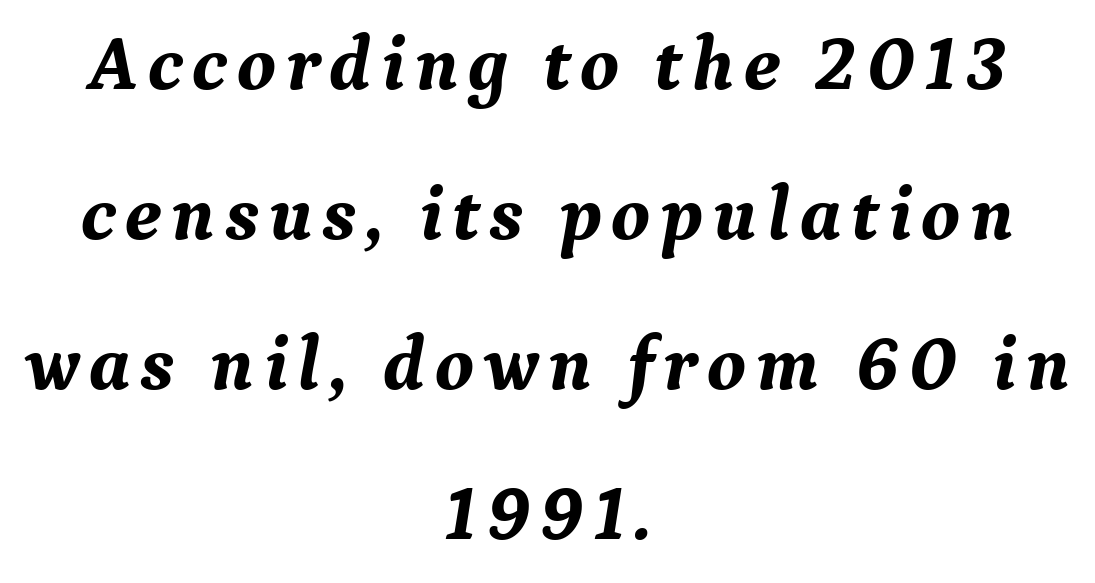
Q: Is the text bold? A: Yes.
Q: Is the text italic (slanted)? A: Yes, it leans right by about 9 degrees.
Q: Is the typeface a serif or a sans-serif typeface? A: Serif.
Q: Is the text underlined? A: No.
Q: How is the paragraph aligned? A: Centered.
Q: Is the spacing between lines tight, normal or loose? A: Loose.
Q: Width (condensed, normal, or wide)? A: Normal.
Q: Stroke contrast? A: Medium.
Q: x-height? A: Medium.
Q: Monospaced? A: No.
